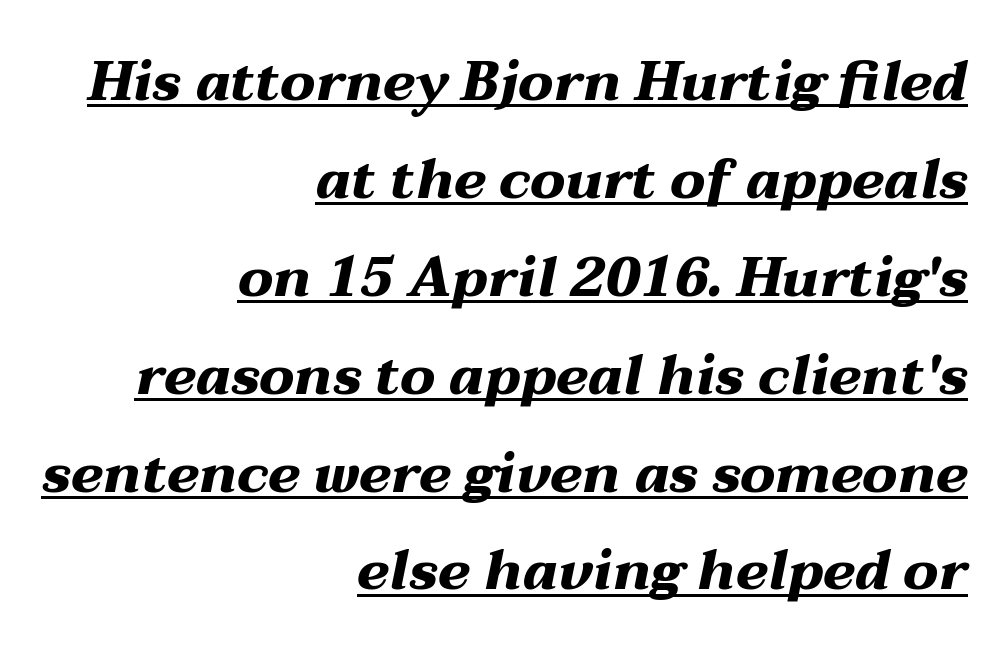
{"italic": "yes", "lean": "right", "slant_degrees": 12, "bold": "yes", "weight": "heavy", "width": "wide", "stroke_contrast": "medium", "x_height": "medium", "monospaced": "no", "underline": "yes", "align": "right", "line_spacing_ratio": 1.78, "letter_spacing": "normal", "letter_spacing_em": 0.0, "glyph_px": 55}
